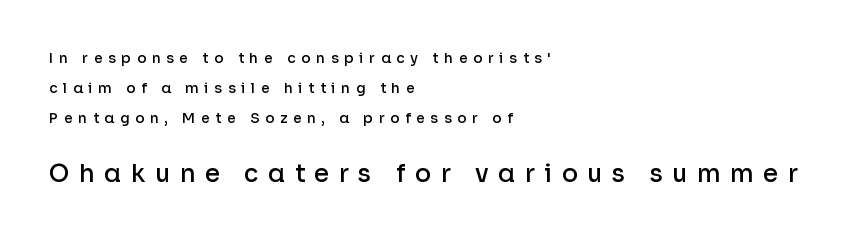
The image shows 24 px text type, upright; set left-aligned, loose line spacing (2.14x), unusually wide letter spacing (+0.4 em), not underlined; the second (bottom) block is 1.71x larger.
